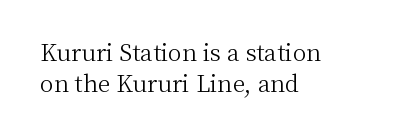
The image shows 23 px text type, upright; set left-aligned, normal line spacing (1.36x), normal letter spacing, not underlined.
